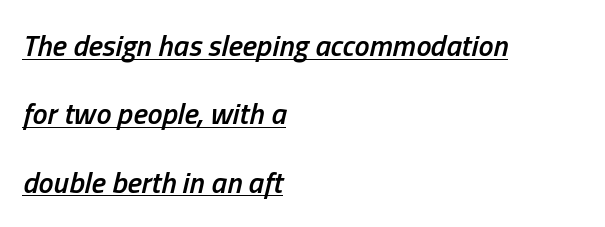
{"italic": "yes", "lean": "right", "slant_degrees": 13, "bold": "semi", "weight": "semibold", "width": "condensed", "stroke_contrast": "low", "x_height": "medium", "monospaced": "no", "underline": "yes", "align": "left", "line_spacing": "loose", "line_spacing_ratio": 2.28, "letter_spacing": "normal", "letter_spacing_em": 0.0, "glyph_px": 30}
